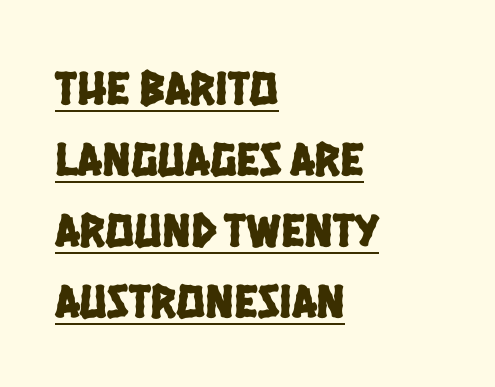
Glyph-to-glyph distance matches everyday printed text. Each letter keeps its own natural width here, so spacing adapts to shape. Leading matches the norm, producing a regular column. The text was rendered using a sans face with plain stroke endings.
